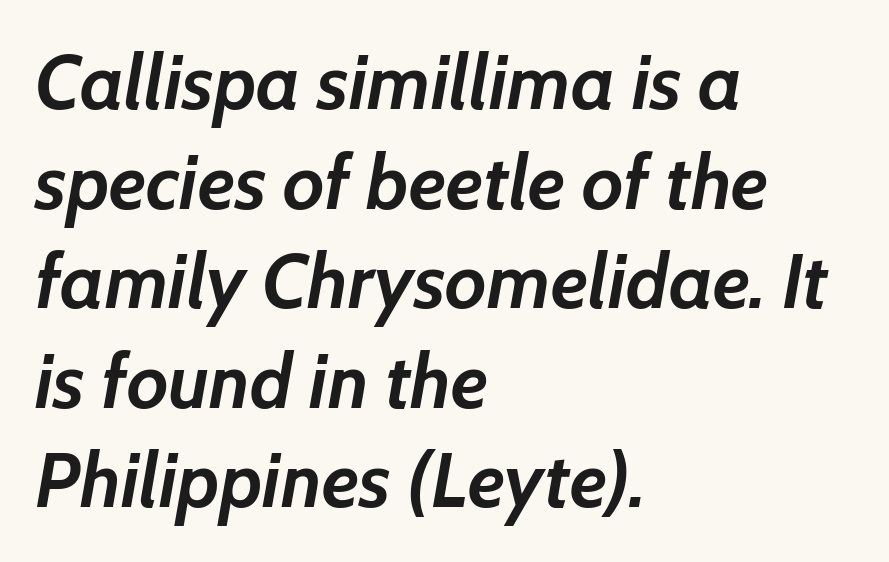
{"italic": "yes", "lean": "right", "slant_degrees": 7, "bold": "yes", "weight": "semibold", "width": "normal", "stroke_contrast": "low", "x_height": "medium", "monospaced": "no", "underline": "no", "align": "left", "line_spacing": "normal", "line_spacing_ratio": 1.31, "letter_spacing": "normal", "letter_spacing_em": 0.0, "glyph_px": 76}
